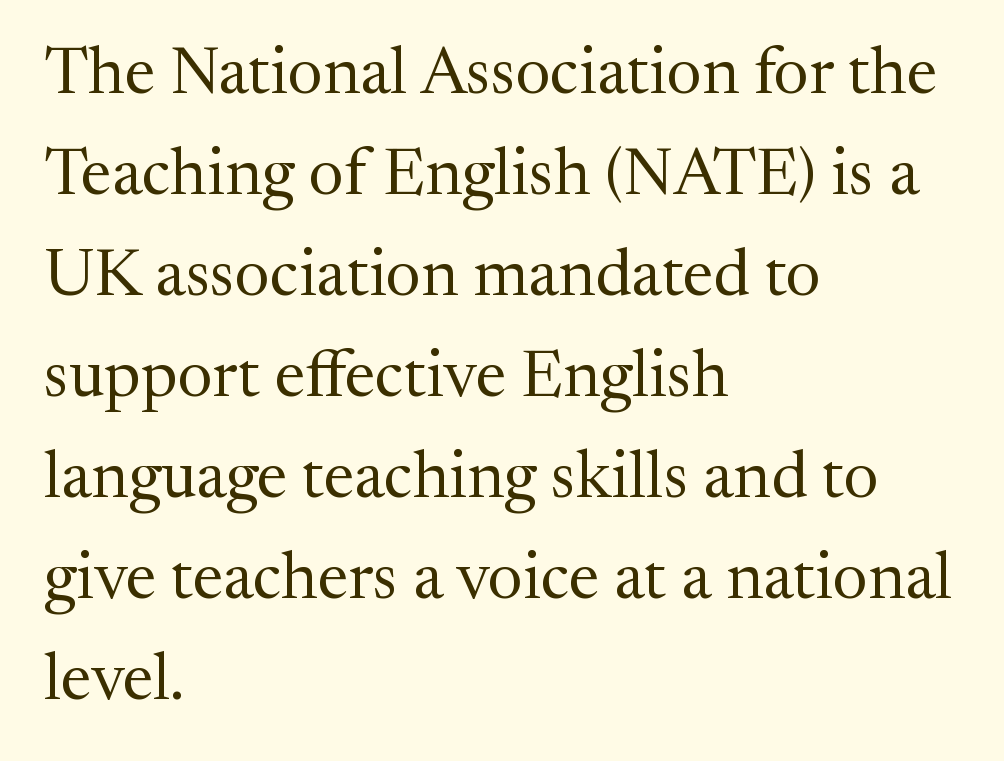
{"serif": "yes", "italic": "no", "bold": "no", "weight": "regular", "width": "normal", "stroke_contrast": "medium", "x_height": "medium", "monospaced": "no", "underline": "no", "align": "left", "line_spacing": "normal", "line_spacing_ratio": 1.53, "letter_spacing": "normal", "letter_spacing_em": 0.0, "glyph_px": 66}
